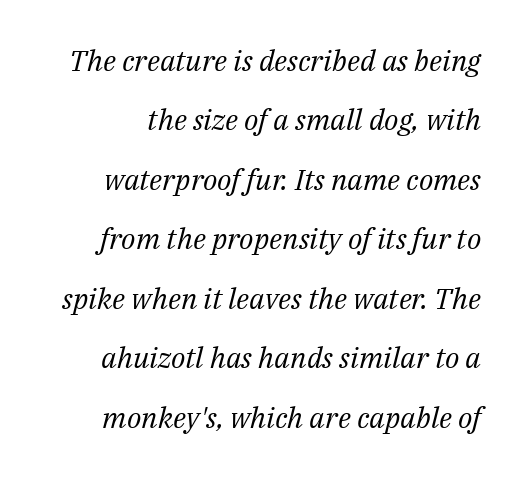
If you measured baseline to baseline, you'd find a long distance. Compared with typical body copy, the letter spacing here is the same. Has an underline been added? It has not. Caption: face not bold, strokes unweighted. Does the type have serifs? Yes, each stem ends in a small foot. Think of a printed novel: that variable character pitch is what you see here.
